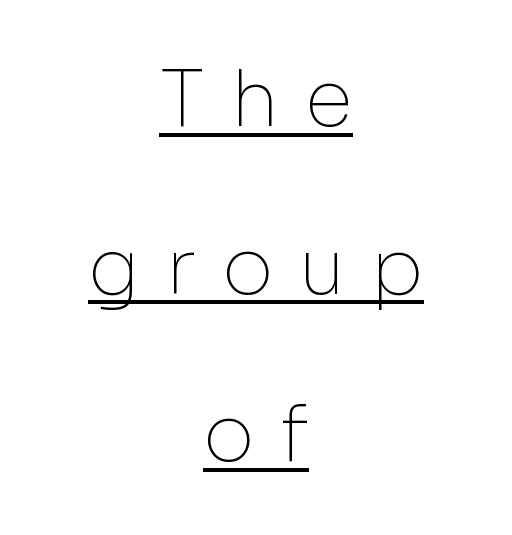
The image shows 78 px thin sans-serif type, upright; set centered, loose line spacing (2.15x), unusually wide letter spacing (+0.33 em), underlined; low stroke contrast and a medium x-height.
